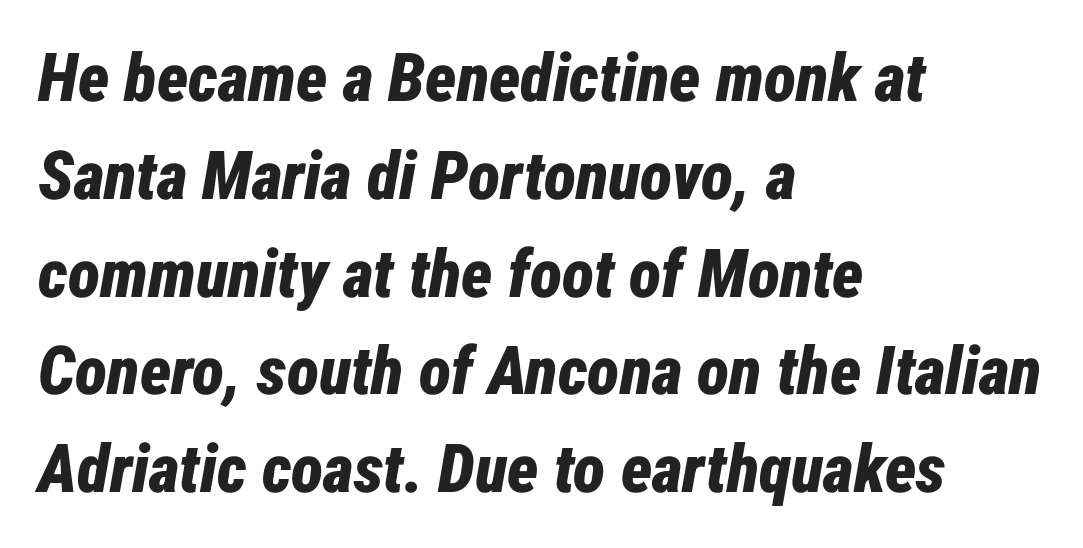
{"italic": "yes", "lean": "right", "slant_degrees": 12, "bold": "yes", "weight": "bold", "width": "condensed", "stroke_contrast": "low", "x_height": "medium", "monospaced": "no", "underline": "no", "align": "left", "line_spacing": "normal", "line_spacing_ratio": 1.46, "letter_spacing": "normal", "letter_spacing_em": 0.0, "glyph_px": 67}
